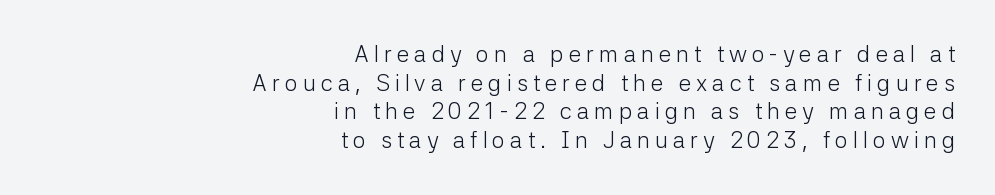
Q: Is the text bold? A: No.
Q: Is the text italic (slanted)? A: No, it is upright.
Q: Is the text underlined? A: No.
Q: How is the paragraph aligned? A: Right-aligned.
Q: Is the spacing between letters normal or unusually wide? A: Unusually wide.
Q: Is the spacing between lines tight, normal or loose? A: Normal.
